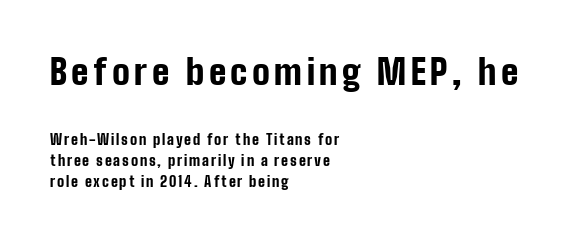
The image shows 35 px bold, condensed sans-serif type, upright; set left-aligned, normal line spacing (1.51x), not underlined; the first (top) block is 2.5x larger; low stroke contrast and a medium x-height.
